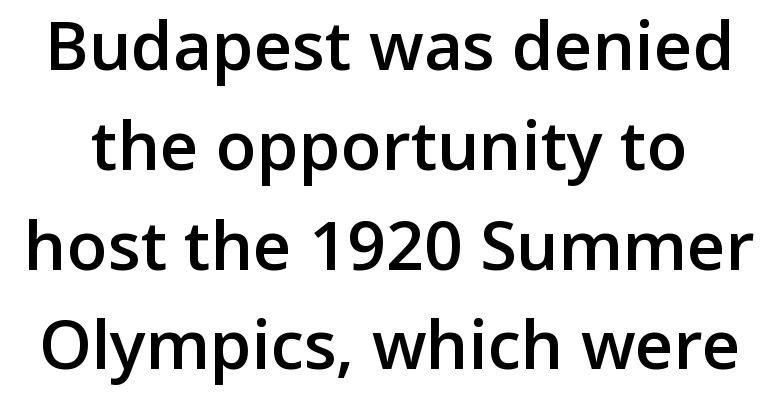
Q: Is the text bold? A: Semi-bold.
Q: Is the text italic (slanted)? A: No, it is upright.
Q: Is the typeface a serif or a sans-serif typeface? A: Sans-serif.
Q: Is the text underlined? A: No.
Q: Is the spacing between letters normal or unusually wide? A: Normal.
Q: Is the spacing between lines tight, normal or loose? A: Normal.
Q: Width (condensed, normal, or wide)? A: Normal.
Q: Stroke contrast? A: Low.
Q: x-height? A: Medium.
Q: Monospaced? A: No.
